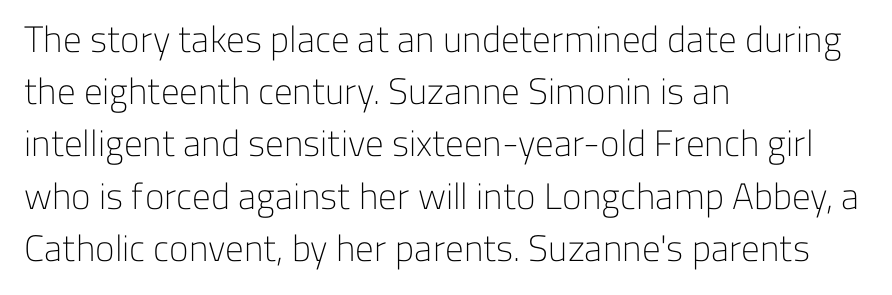
The compositor pushed each line to the left boundary. Regular leading. The face looks like a standard text weight, possibly lighter. This rendering features lettering with no underline. Does extra space separate the letters? No, they use regular spacing.
